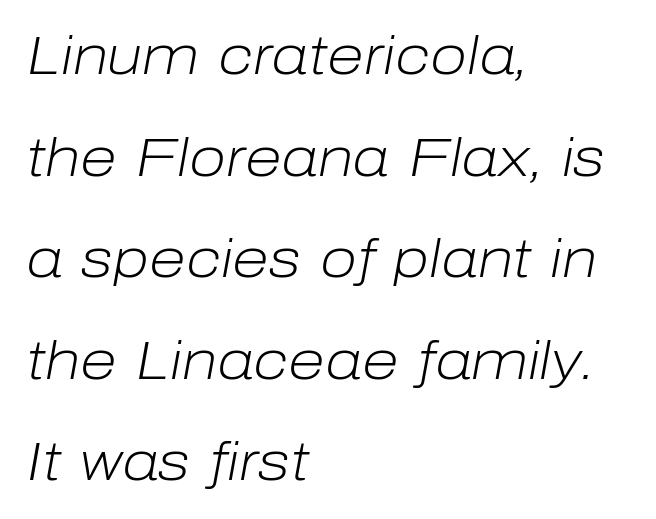
This reads as an unemphasized weight, regular at the heaviest. This sample has the flowing, uneven cadence of proportional lettering. Letters rest on an invisible, unmarked baseline. Alignment: flush left.
